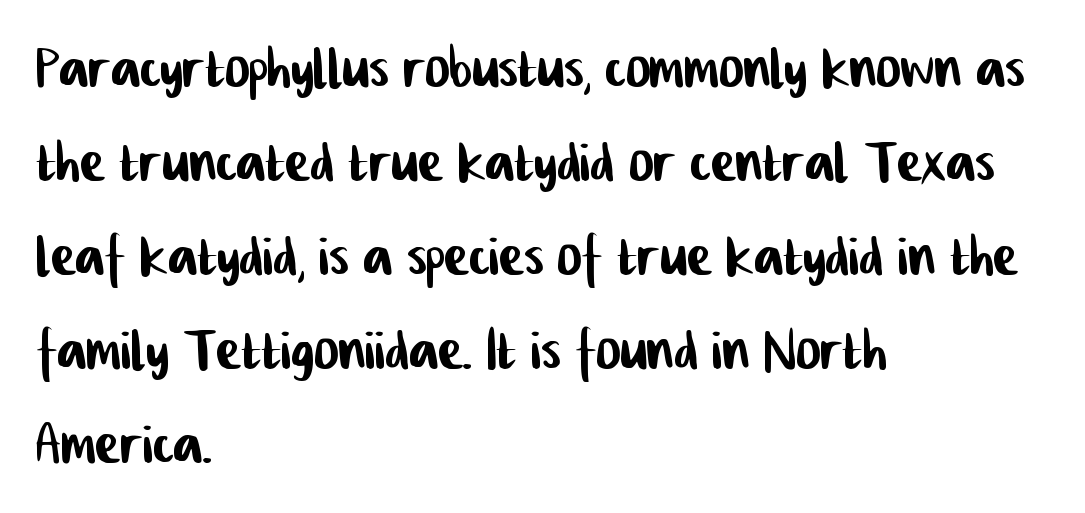
The letters sit at their default tracking, neither squeezed nor spread. Looks like regular typesetting: each glyph gets only the width it needs. Are there feet on the stems? There aren't — it's a sans. The zone under the glyphs is completely vacant.
